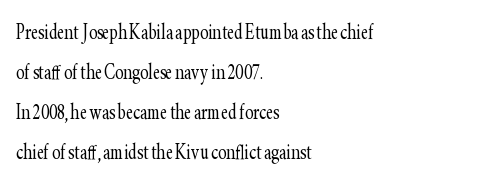
The area under the type is left untouched. A typesetter would mark this as roman, not italic. What's the leading like? Ordinary, nothing unusual. A typesetter would call this zero additional tracking. Which margin do the lines hug? The left one — the right edge is uneven. The cut favours lightness, reaching ordinary text weight at its darkest.
